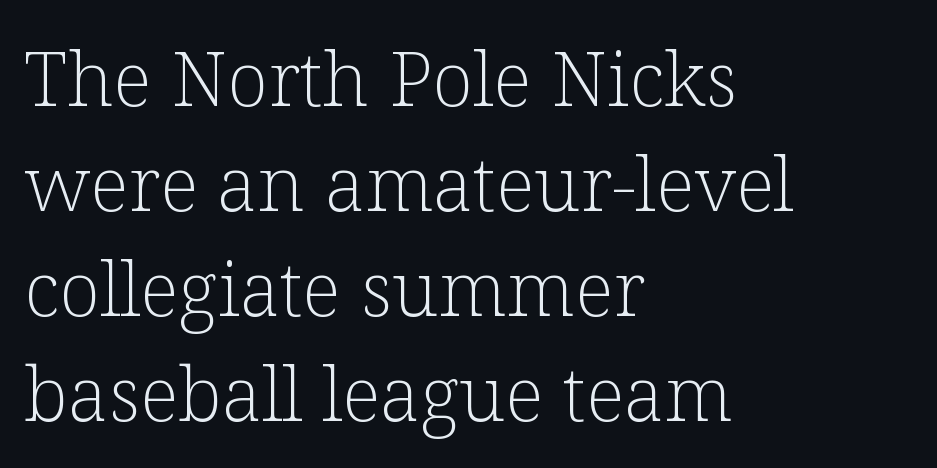
{"serif": "yes", "italic": "no", "bold": "no", "weight": "light", "width": "normal", "stroke_contrast": "low", "x_height": "medium", "monospaced": "no", "underline": "no", "align": "left", "line_spacing": "normal", "line_spacing_ratio": 1.38, "letter_spacing": "normal", "letter_spacing_em": 0.0, "glyph_px": 76}
